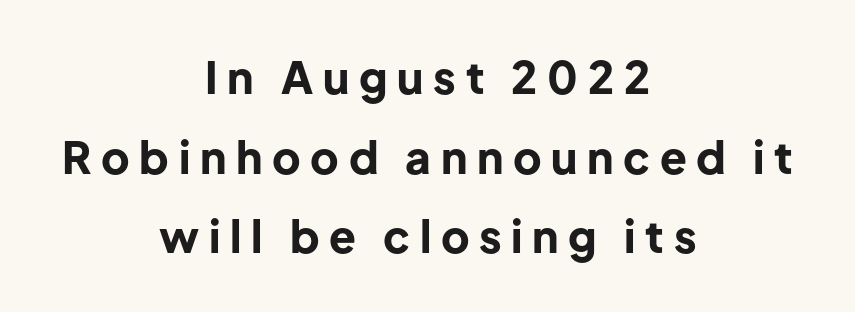
{"serif": "no", "italic": "no", "bold": "yes", "weight": "bold", "width": "normal", "stroke_contrast": "low", "x_height": "medium", "monospaced": "no", "underline": "no", "align": "center", "line_spacing_ratio": 1.81, "letter_spacing": "wide", "letter_spacing_em": 0.22, "glyph_px": 44}
